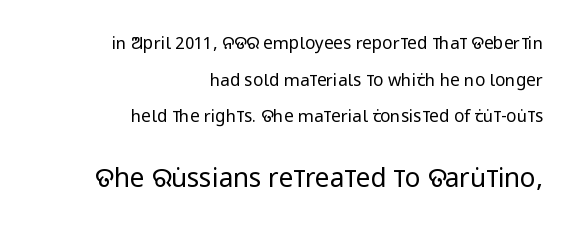
{"italic": "no", "bold": "no", "underline": "no", "align": "right", "line_spacing": "loose", "line_spacing_ratio": 2.15, "letter_spacing": "normal", "letter_spacing_em": 0.0, "larger_block": "second", "size_ratio": 1.53, "glyph_px": 26}
